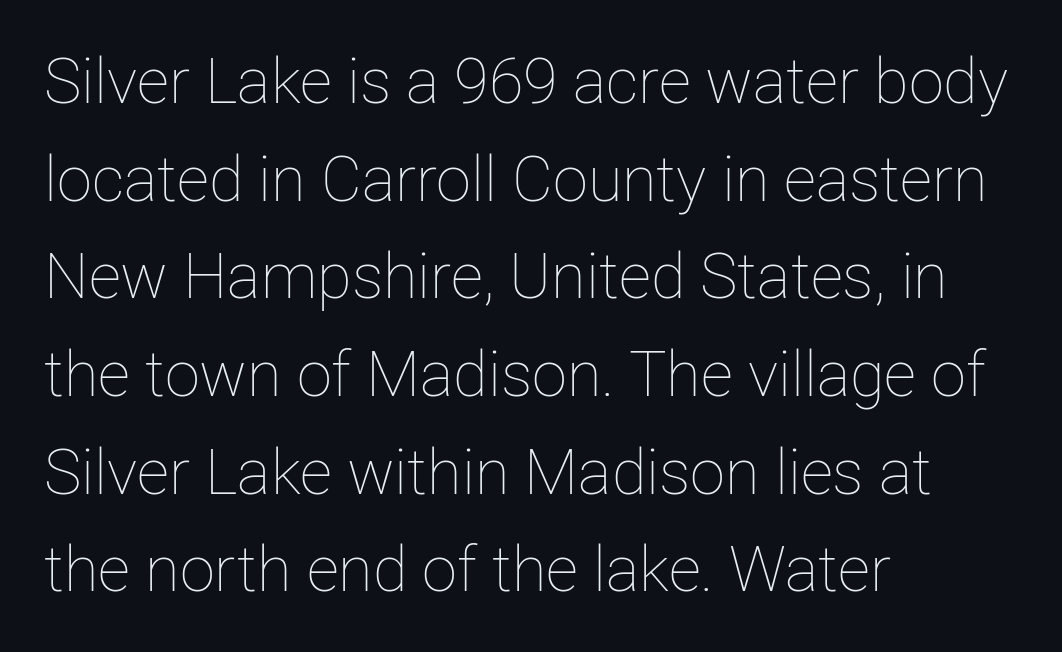
Left-aligned paragraph, ragged on the right. Is the stroke heavy? The answer is a plain regular-or-lighter. The glyphs are unaccompanied by any horizontal stroke below them. Reading down the column, the eye jumps a familiar distance to each next line. Posture: upright roman. This sample has the flowing, uneven cadence of proportional lettering.
